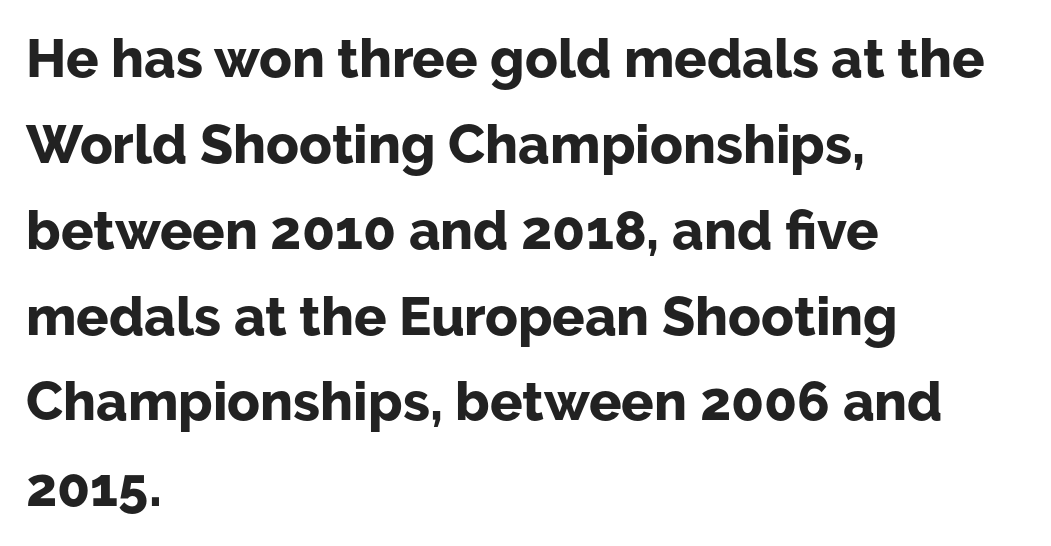
Note: no serifs on the glyphs. Unmarked baselines from the first word to the last. Think of a printed novel: that variable character pitch is what you see here. Whoever set this chose a conventional vertical rhythm. Every character sits straight up, as roman type does. Chunky letters — that's bold for sure.
